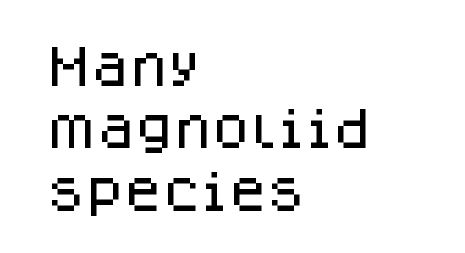
The image shows 44 px sans-serif type, upright; set left-aligned, normal line spacing (1.42x), normal letter spacing, not underlined; low stroke contrast and a large x-height.
